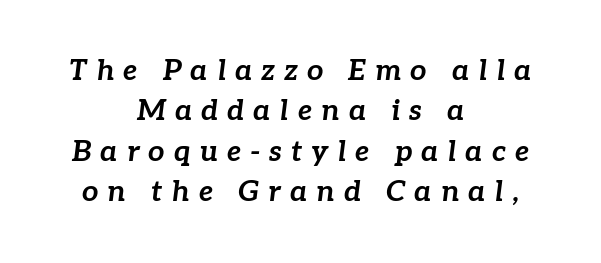
If you drew a line through each stem, it would be angled. Normally led — the rows are evenly, conventionally spaced. Descender tails drop into unmarked territory. Chunky letters — that's bold for sure.
